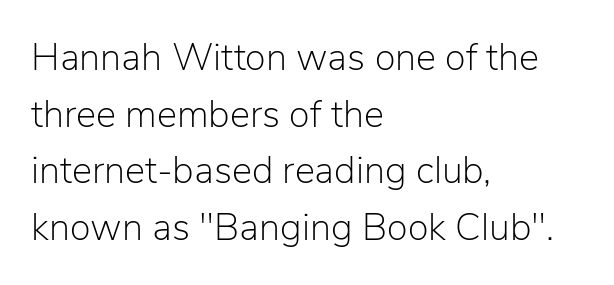
{"serif": "no", "italic": "no", "bold": "no", "weight": "light", "width": "normal", "stroke_contrast": "low", "x_height": "medium", "monospaced": "no", "underline": "no", "align": "left", "line_spacing": "normal", "line_spacing_ratio": 1.49, "letter_spacing": "normal", "letter_spacing_em": 0.0, "glyph_px": 38}
